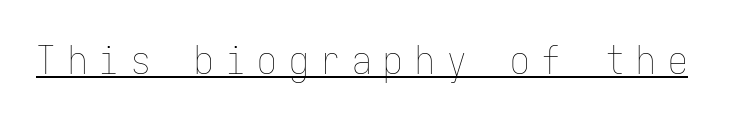
The image shows 39 px thin, condensed type, upright, monospaced; set unusually wide letter spacing (+0.31 em), underlined; low stroke contrast and a medium x-height.
